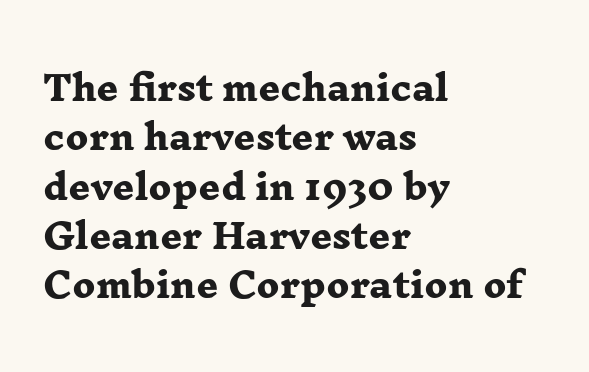
{"serif": "yes", "bold": "yes", "weight": "heavy", "width": "wide", "stroke_contrast": "low", "x_height": "medium", "monospaced": "no", "underline": "no", "align": "left", "line_spacing": "normal", "line_spacing_ratio": 1.45, "letter_spacing": "normal", "letter_spacing_em": 0.0, "glyph_px": 34}
